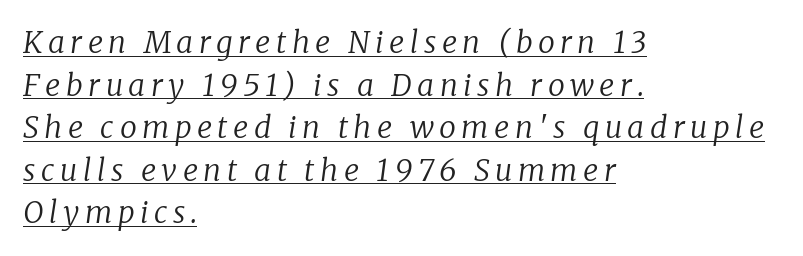
The image shows 30 px regular-weight serif type, italic (leaning right); set left-aligned, normal line spacing (1.42x), underlined; low stroke contrast and a medium x-height.
